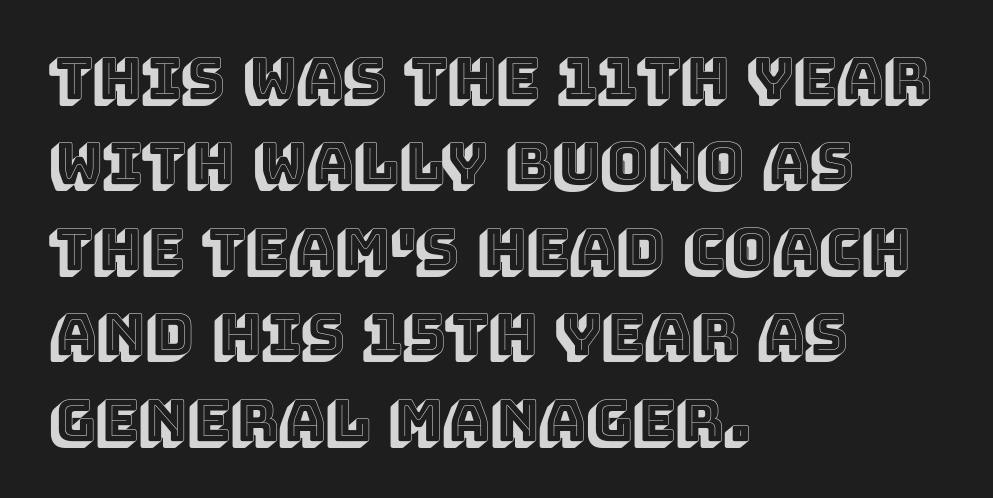
When letters stand straight like this, we call the style roman or upright. These lines are set flush left with a ragged right edge. Words float on clear page, feet unadorned. Quick note: interline space is typical.
